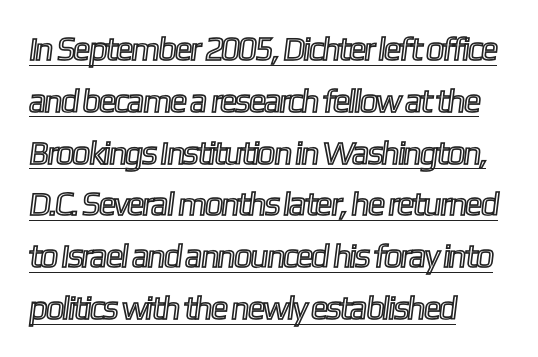
Has an underline been added? It has. Character widths vary here, with narrow letters taking less room than wide ones. All the whitespace from short lines collects on the right. Is there much room between lines? A standard amount, neither cramped nor airy.
